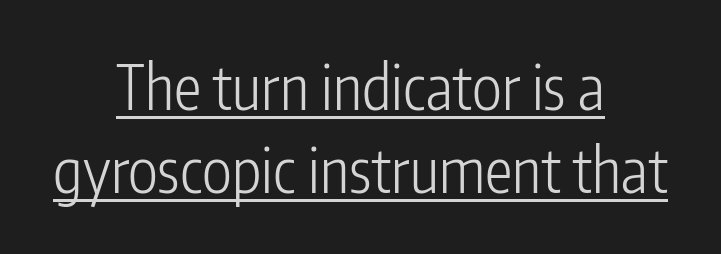
{"serif": "no", "italic": "no", "bold": "no", "weight": "light", "width": "condensed", "stroke_contrast": "low", "x_height": "medium", "monospaced": "no", "underline": "yes", "align": "center", "line_spacing": "normal", "line_spacing_ratio": 1.34, "letter_spacing": "normal", "letter_spacing_em": 0.0, "glyph_px": 62}
